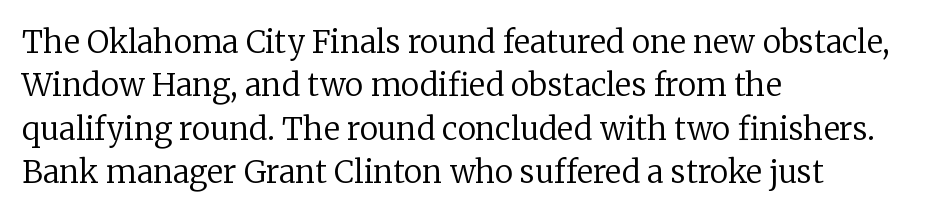
{"serif": "yes", "italic": "no", "bold": "no", "weight": "regular", "width": "normal", "stroke_contrast": "low", "x_height": "medium", "monospaced": "no", "underline": "no", "align": "left", "line_spacing": "normal", "line_spacing_ratio": 1.4, "letter_spacing": "normal", "letter_spacing_em": 0.0, "glyph_px": 31}
